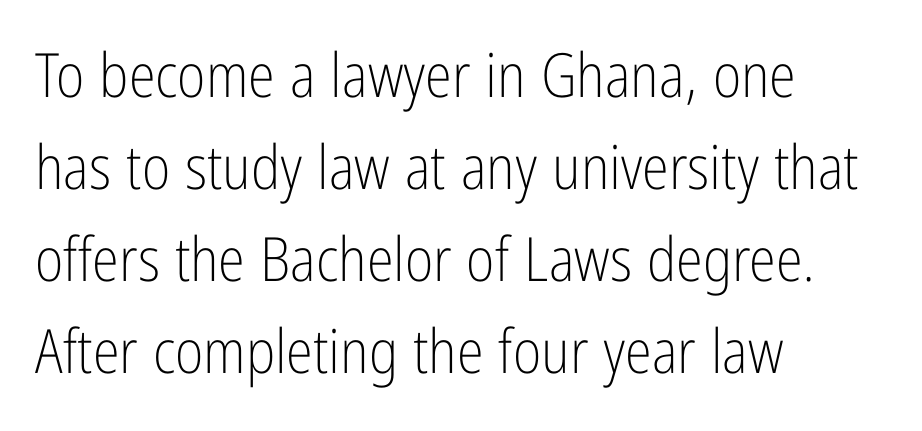
{"serif": "no", "italic": "no", "bold": "no", "weight": "light", "width": "condensed", "stroke_contrast": "low", "x_height": "medium", "monospaced": "no", "underline": "no", "align": "left", "line_spacing": "normal", "line_spacing_ratio": 1.51, "letter_spacing": "normal", "letter_spacing_em": 0.0, "glyph_px": 61}
